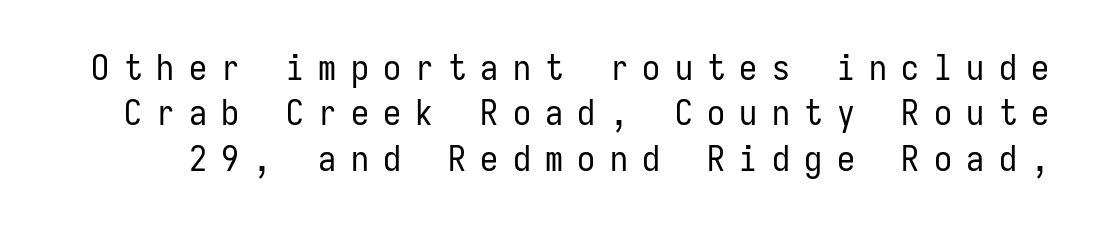
The image shows 36 px regular-weight, condensed sans-serif type, upright, monospaced; set normal line spacing (1.26x), unusually wide letter spacing (+0.4 em), not underlined; low stroke contrast and a medium x-height.
